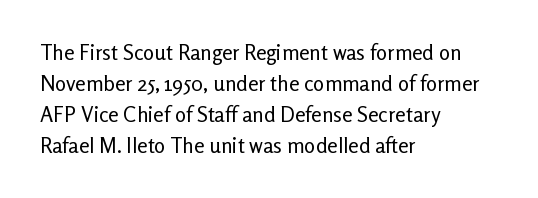
If you drew a line through each stem, it would be perfectly vertical. Leftover space on each line is placed entirely after the last word. The vertical gap from one line to the next is medium. The specimen omits any rule beneath the text block's lines.
